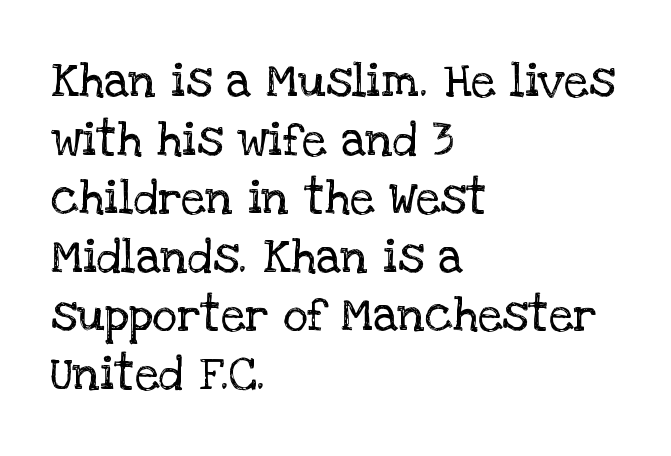
Q: Is the text bold? A: No.
Q: Is the text italic (slanted)? A: No, it is upright.
Q: Is the typeface a serif or a sans-serif typeface? A: Serif.
Q: Is the text underlined? A: No.
Q: How is the paragraph aligned? A: Left-aligned.
Q: Is the spacing between letters normal or unusually wide? A: Normal.
Q: Width (condensed, normal, or wide)? A: Normal.
Q: Stroke contrast? A: Low.
Q: x-height? A: Large.
Q: Monospaced? A: No.
